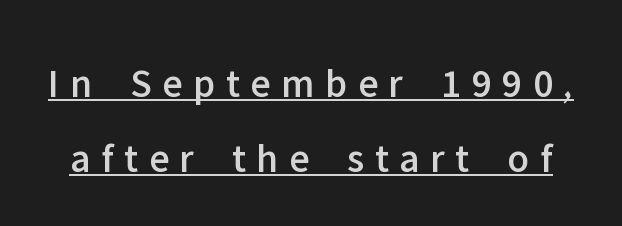
This sample uses expanded letter spacing, leaving extra air between glyphs. The lettering holds an erect, upright posture throughout. This sample carries an underscore along the baseline area. Varying glyph widths throughout — classic text-font behaviour. No feet cap the strokes, marking this as sans-serif type.
